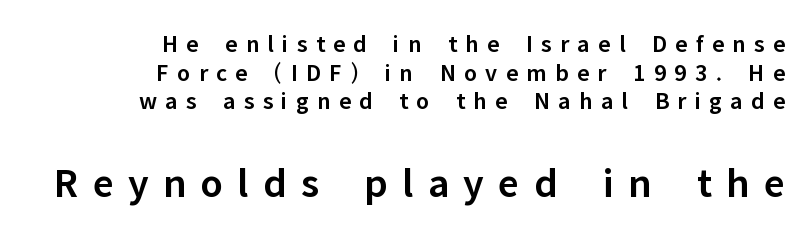
Q: Is the text bold? A: Semi-bold.
Q: Is the text italic (slanted)? A: No, it is upright.
Q: Is the typeface a serif or a sans-serif typeface? A: Sans-serif.
Q: Is the text underlined? A: No.
Q: How is the paragraph aligned? A: Right-aligned.
Q: Is the spacing between letters normal or unusually wide? A: Unusually wide.
Q: Is the spacing between lines tight, normal or loose? A: Tight.
Q: Which block of text is set in a larger size, the first (top) or the second (bottom)? A: The second (bottom) one.
Q: Width (condensed, normal, or wide)? A: Normal.
Q: Stroke contrast? A: Low.
Q: x-height? A: Medium.
Q: Monospaced? A: No.
